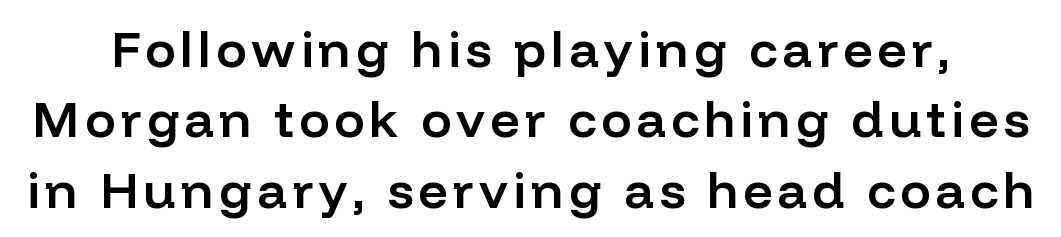
{"serif": "no", "italic": "no", "bold": "semi", "weight": "semibold", "width": "normal", "stroke_contrast": "low", "x_height": "medium", "monospaced": "no", "underline": "no", "line_spacing": "normal", "line_spacing_ratio": 1.38, "glyph_px": 51}
